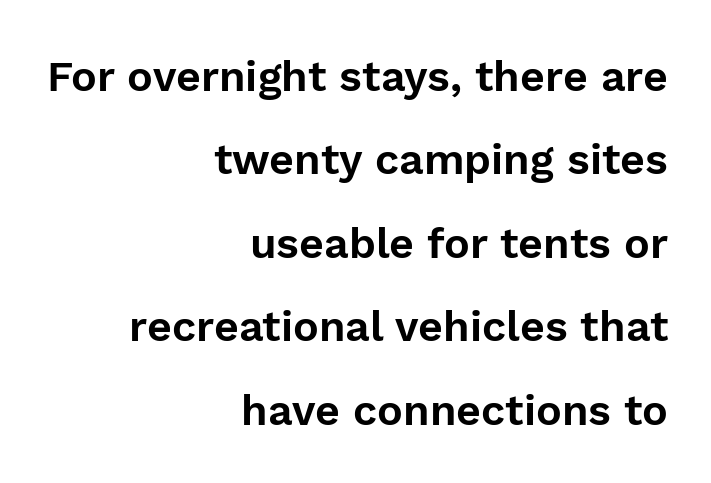
Q: Is the text italic (slanted)? A: No, it is upright.
Q: Is the typeface a serif or a sans-serif typeface? A: Sans-serif.
Q: Is the text underlined? A: No.
Q: How is the paragraph aligned? A: Right-aligned.
Q: Is the spacing between letters normal or unusually wide? A: Normal.
Q: Is the spacing between lines tight, normal or loose? A: Loose.
Q: Width (condensed, normal, or wide)? A: Normal.
Q: Stroke contrast? A: Low.
Q: x-height? A: Medium.
Q: Monospaced? A: No.
